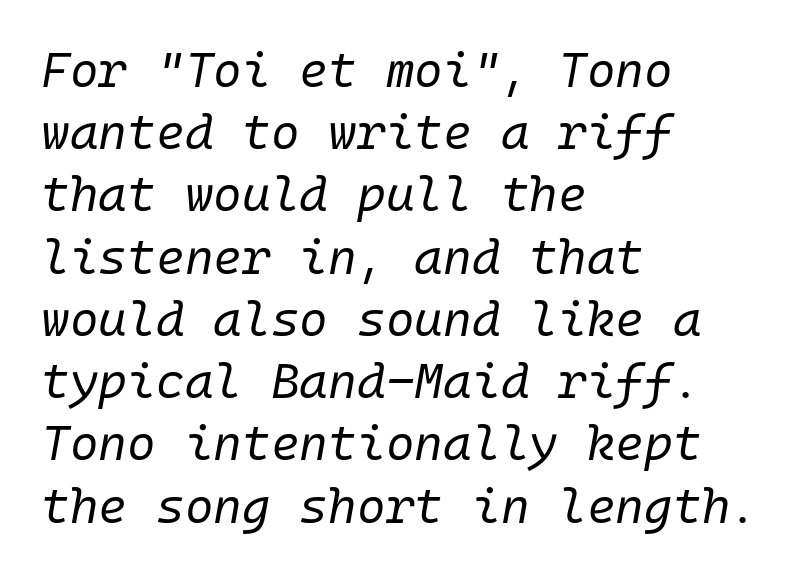
{"italic": "yes", "lean": "right", "slant_degrees": 10, "bold": "no", "weight": "regular", "width": "normal", "stroke_contrast": "low", "x_height": "medium", "underline": "no", "align": "left", "line_spacing": "normal", "line_spacing_ratio": 1.27, "letter_spacing": "normal", "letter_spacing_em": 0.0, "glyph_px": 49}
